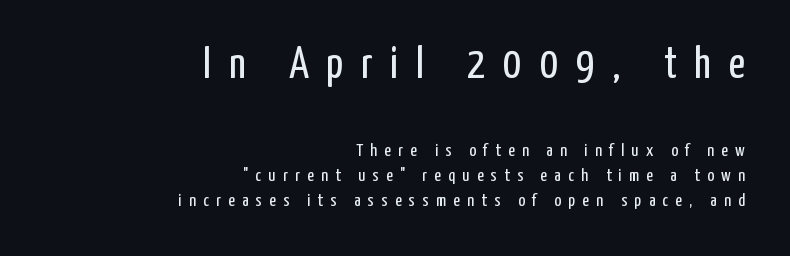
The emphasis by scale lands on block number one, above. The passage shown is not underscored anywhere. Leading matches the norm, producing a regular column. This rendering widens character spacing well past its baseline value.
